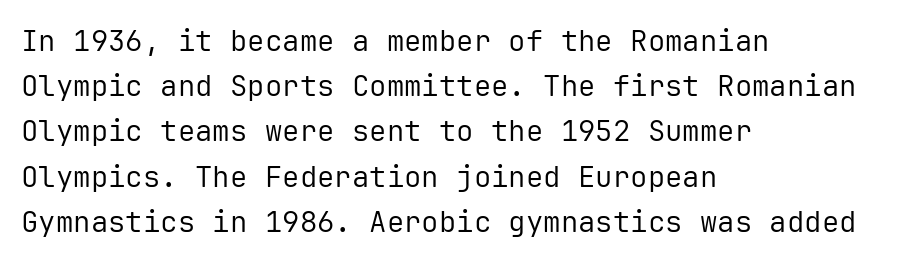
The image shows 29 px regular-weight sans-serif type, upright, monospaced; set left-aligned, normal line spacing (1.56x), normal letter spacing, not underlined; low stroke contrast and a medium x-height.
